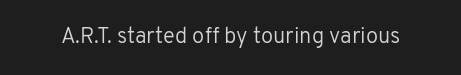
The space directly below the letters is spotless. Quick note: not italic, upright. The line texture is even and compact thanks to regular tracking. These glyphs show unthickened strokes, regular width or finer.
